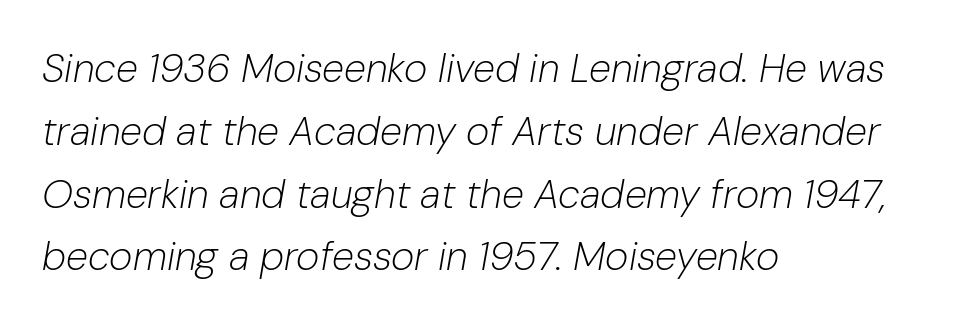
The image shows 40 px light type, italic (leaning right); set left-aligned, normal line spacing (1.57x), normal letter spacing, not underlined; low stroke contrast and a medium x-height.
